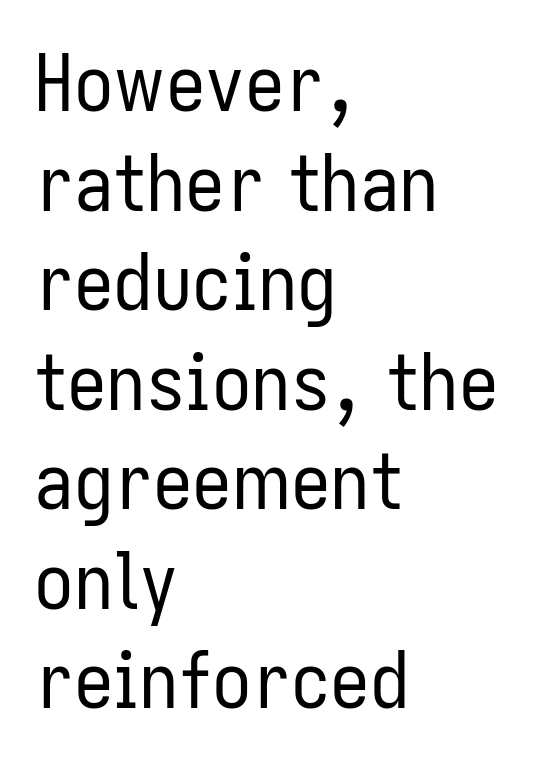
{"serif": "no", "italic": "no", "bold": "no", "weight": "regular", "width": "condensed", "stroke_contrast": "low", "x_height": "medium", "monospaced": "no", "underline": "no", "align": "left", "line_spacing": "normal", "line_spacing_ratio": 1.26, "letter_spacing": "normal", "letter_spacing_em": 0.0, "glyph_px": 79}
